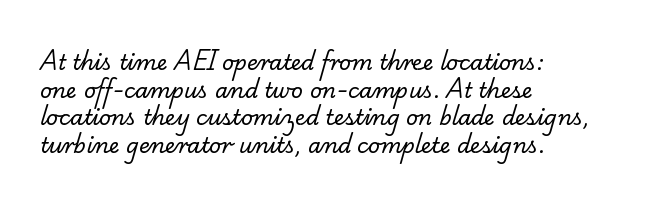
{"bold": "no", "underline": "no", "align": "left", "line_spacing": "normal", "line_spacing_ratio": 1.32, "letter_spacing": "normal", "letter_spacing_em": 0.0, "glyph_px": 21}
